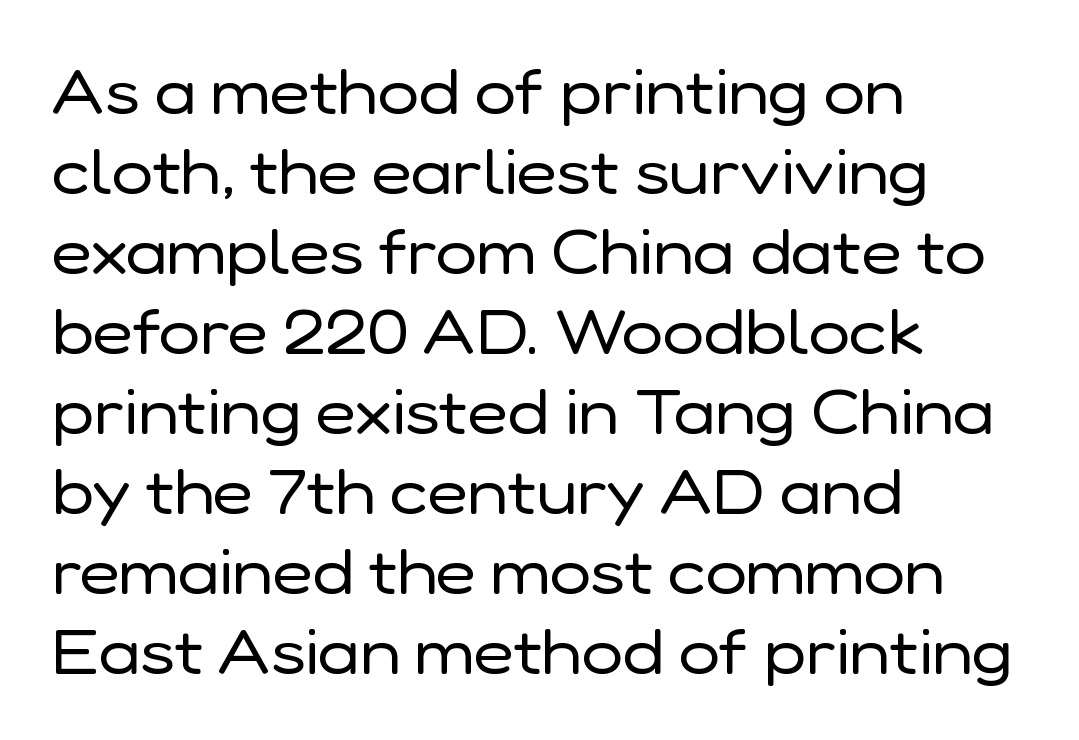
The image shows 62 px regular-weight sans-serif type, upright; set left-aligned, normal line spacing (1.29x), normal letter spacing, not underlined; low stroke contrast and a medium x-height.
